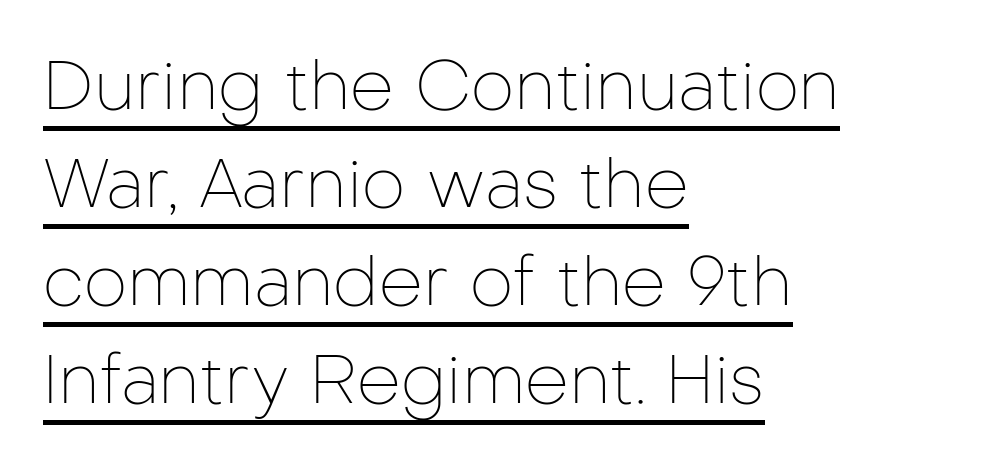
Upright lettering throughout. Here the designer chose a conventional face with non-uniform glyph widths. The space between consecutive lines is moderate. What kind of face is this? One without serifs — a sans. Here the glyphs are tracked normally, forming tight word shapes. Ink coverage per letter is moderate at most.
